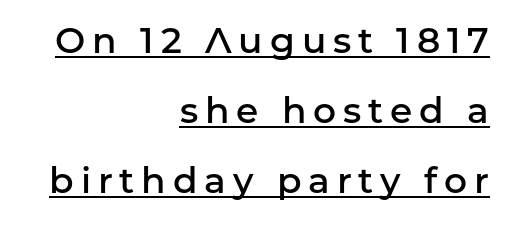
{"serif": "no", "italic": "no", "bold": "semi", "weight": "semibold", "width": "normal", "stroke_contrast": "low", "x_height": "medium", "monospaced": "no", "underline": "yes", "align": "right", "line_spacing": "loose", "line_spacing_ratio": 1.95, "glyph_px": 36}
